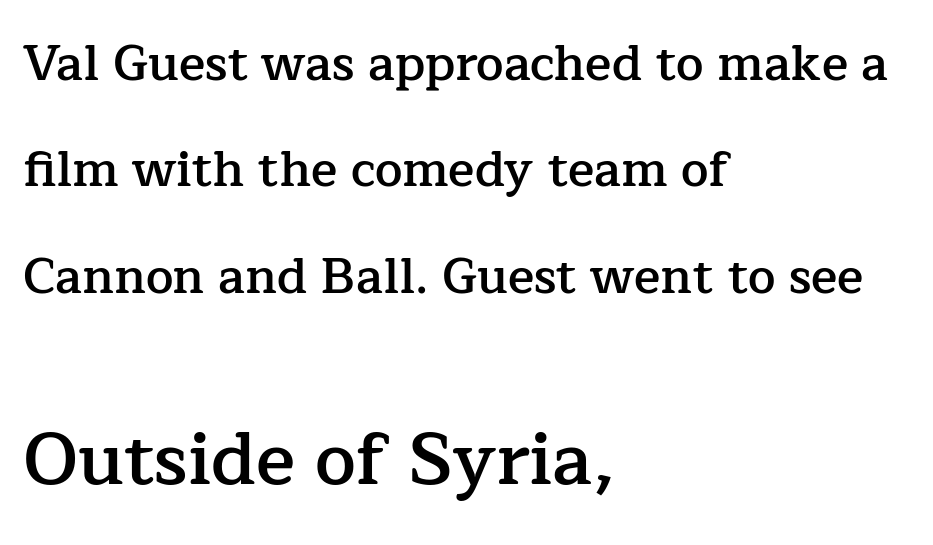
Q: Is the text bold? A: Semi-bold.
Q: Is the text italic (slanted)? A: No, it is upright.
Q: Is the typeface a serif or a sans-serif typeface? A: Serif.
Q: Is the text underlined? A: No.
Q: How is the paragraph aligned? A: Left-aligned.
Q: Is the spacing between letters normal or unusually wide? A: Normal.
Q: Is the spacing between lines tight, normal or loose? A: Loose.
Q: Which block of text is set in a larger size, the first (top) or the second (bottom)? A: The second (bottom) one.
Q: Width (condensed, normal, or wide)? A: Normal.
Q: Stroke contrast? A: Low.
Q: x-height? A: Medium.
Q: Monospaced? A: No.
